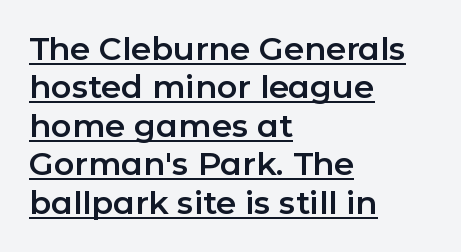
Visually the block forms a straight wall on the left and a jagged coastline on the right. The rendering keeps characters at their native spacing. You can see a thin bar hugging the bottom of the glyphs. These lines are rendered in a variable-pitch font.
